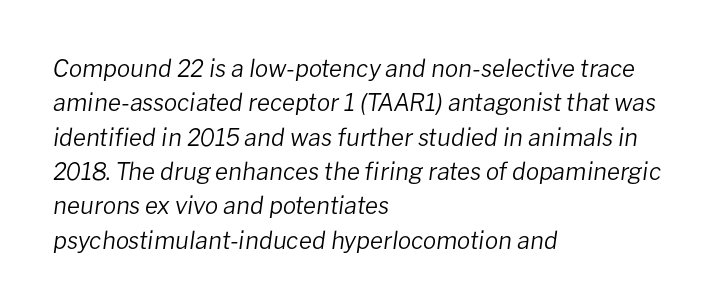
Q: Is the text bold? A: No.
Q: Is the text italic (slanted)? A: Yes, it leans right by about 8 degrees.
Q: Is the text underlined? A: No.
Q: How is the paragraph aligned? A: Left-aligned.
Q: Is the spacing between letters normal or unusually wide? A: Normal.
Q: Is the spacing between lines tight, normal or loose? A: Normal.
